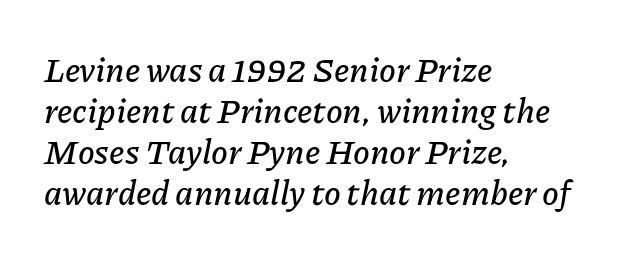
{"italic": "yes", "lean": "right", "slant_degrees": 11, "width": "normal", "stroke_contrast": "low", "x_height": "medium", "monospaced": "no", "underline": "no", "align": "left", "line_spacing_ratio": 1.21, "letter_spacing": "normal", "letter_spacing_em": 0.0, "glyph_px": 34}
